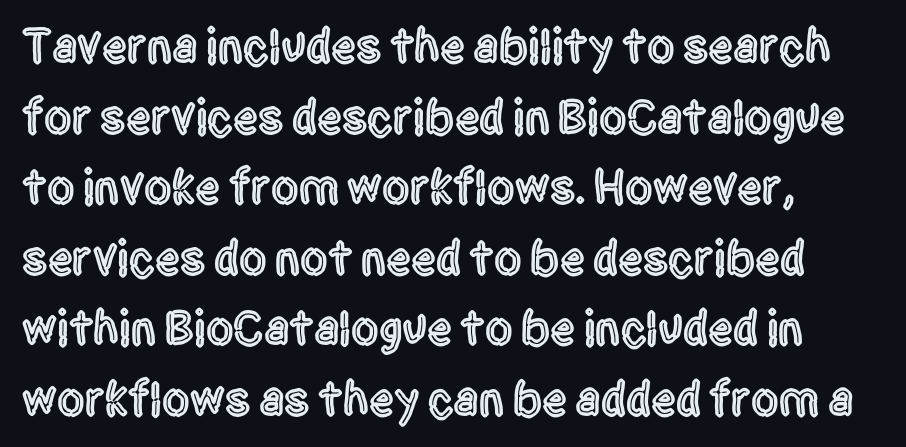
The image shows 49 px condensed sans-serif type, upright; set left-aligned, normal line spacing (1.44x), normal letter spacing, not underlined; a large x-height.
